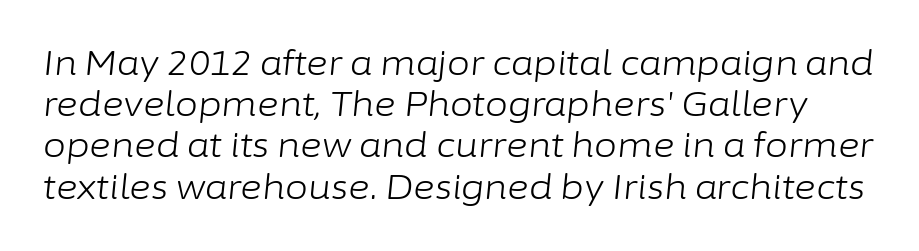
{"italic": "yes", "lean": "right", "slant_degrees": 6, "bold": "no", "weight": "light", "width": "normal", "stroke_contrast": "low", "x_height": "medium", "monospaced": "no", "underline": "no", "line_spacing": "normal", "line_spacing_ratio": 1.25, "letter_spacing": "normal", "letter_spacing_em": 0.0, "glyph_px": 33}
